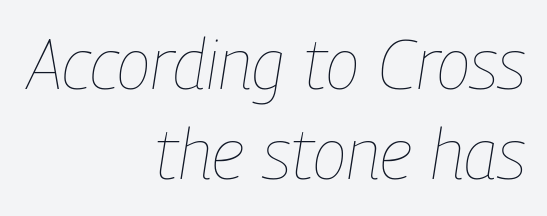
{"italic": "yes", "lean": "right", "slant_degrees": 9, "bold": "no", "weight": "thin", "width": "condensed", "stroke_contrast": "low", "x_height": "medium", "monospaced": "no", "underline": "no", "align": "right", "line_spacing": "normal", "line_spacing_ratio": 1.28, "letter_spacing": "normal", "letter_spacing_em": 0.0, "glyph_px": 70}
